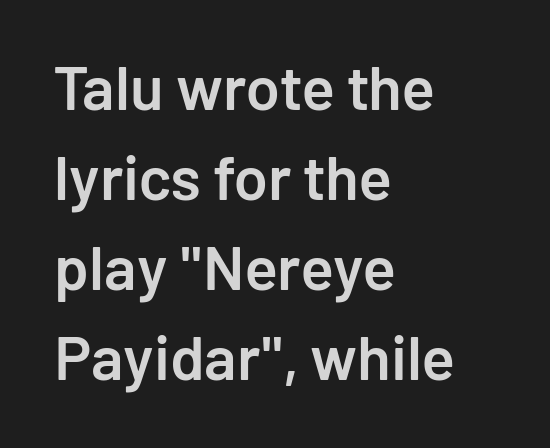
{"serif": "no", "italic": "no", "bold": "semi", "weight": "semibold", "width": "normal", "stroke_contrast": "low", "x_height": "medium", "monospaced": "no", "underline": "no", "align": "left", "line_spacing": "normal", "line_spacing_ratio": 1.45, "letter_spacing": "normal", "letter_spacing_em": 0.0, "glyph_px": 62}
